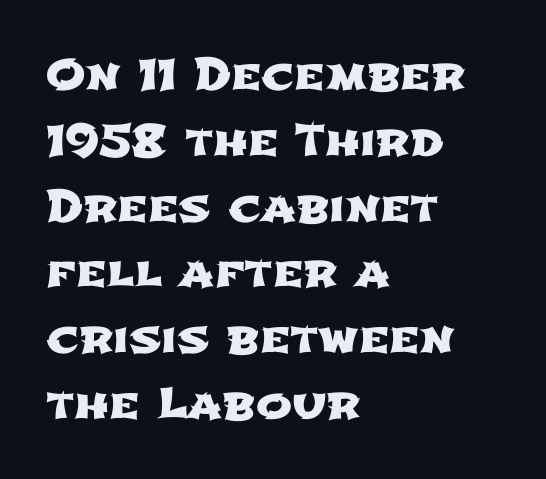
Q: Is the typeface a serif or a sans-serif typeface? A: Sans-serif.
Q: Is the text underlined? A: No.
Q: How is the paragraph aligned? A: Left-aligned.
Q: Is the spacing between letters normal or unusually wide? A: Normal.
Q: Is the spacing between lines tight, normal or loose? A: Normal.
Q: Width (condensed, normal, or wide)? A: Wide.
Q: Stroke contrast? A: Low.
Q: x-height? A: Medium.
Q: Monospaced? A: No.
